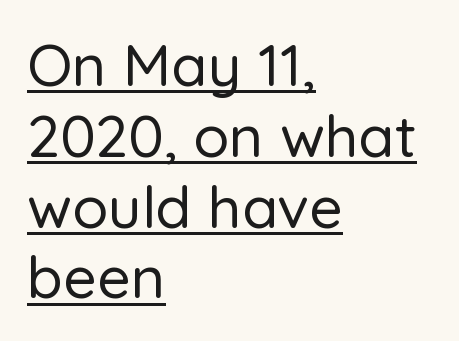
The image shows 59 px sans-serif type, upright; set left-aligned, line spacing 1.2x, normal letter spacing, underlined; low stroke contrast and a medium x-height.
